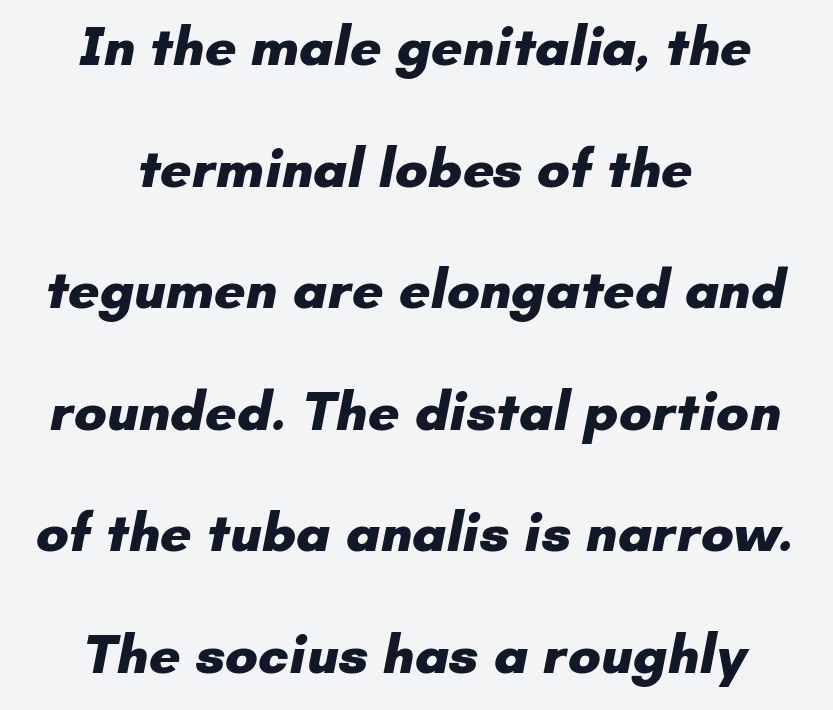
Q: Is the text bold? A: Yes.
Q: Is the typeface a serif or a sans-serif typeface? A: Sans-serif.
Q: Is the text underlined? A: No.
Q: How is the paragraph aligned? A: Centered.
Q: Is the spacing between letters normal or unusually wide? A: Normal.
Q: Is the spacing between lines tight, normal or loose? A: Loose.
Q: Width (condensed, normal, or wide)? A: Normal.
Q: Stroke contrast? A: Low.
Q: x-height? A: Small.
Q: Monospaced? A: No.
